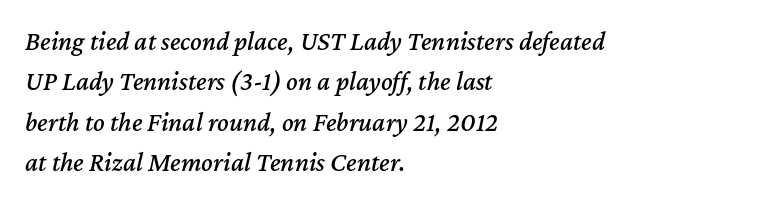
Q: Is the text italic (slanted)? A: Yes, it leans right by about 12 degrees.
Q: Is the text underlined? A: No.
Q: How is the paragraph aligned? A: Left-aligned.
Q: Is the spacing between letters normal or unusually wide? A: Normal.
Q: Is the spacing between lines tight, normal or loose? A: Normal.
